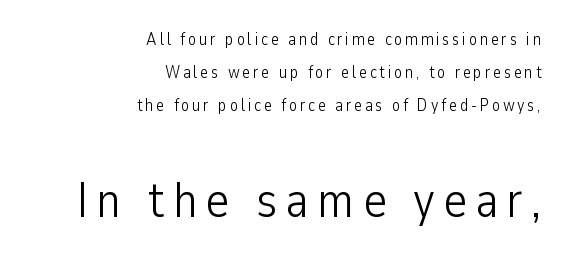
{"serif": "no", "italic": "no", "bold": "no", "weight": "light", "width": "condensed", "stroke_contrast": "low", "x_height": "medium", "monospaced": "no", "underline": "no", "align": "right", "line_spacing": "loose", "line_spacing_ratio": 1.95, "larger_block": "second", "size_ratio": 2.94, "glyph_px": 50}
